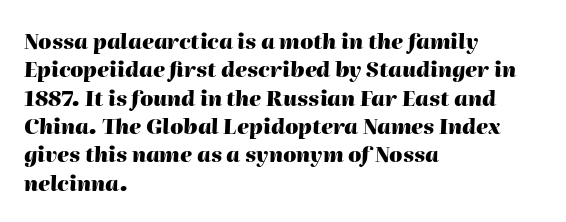
{"italic": "yes", "lean": "right", "slant_degrees": 2, "bold": "yes", "underline": "no", "align": "left", "line_spacing": "normal", "line_spacing_ratio": 1.35, "letter_spacing": "normal", "letter_spacing_em": 0.0, "glyph_px": 21}
